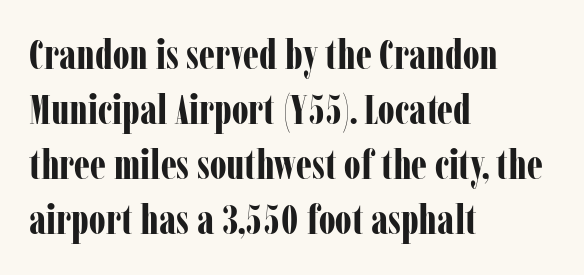
{"serif": "yes", "italic": "no", "bold": "yes", "weight": "bold", "width": "condensed", "stroke_contrast": "low", "x_height": "medium", "monospaced": "no", "underline": "no", "align": "left", "line_spacing": "normal", "line_spacing_ratio": 1.31, "letter_spacing": "normal", "letter_spacing_em": 0.0, "glyph_px": 42}
